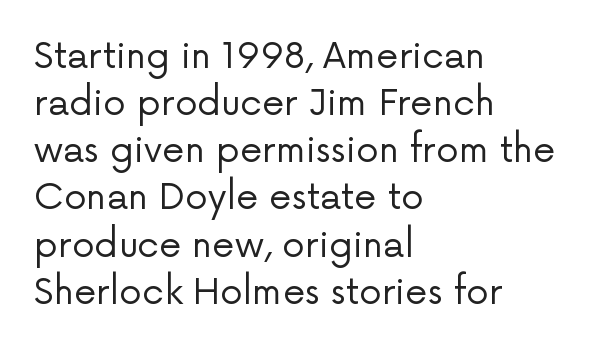
The image shows 36 px regular-weight sans-serif type, upright; set left-aligned, normal line spacing (1.31x), normal letter spacing, not underlined; low stroke contrast and a medium x-height.
